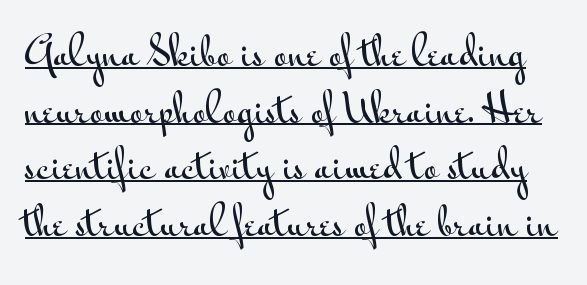
{"serif": "no", "width": "wide", "stroke_contrast": "medium", "x_height": "small", "monospaced": "no", "underline": "yes", "line_spacing": "normal", "line_spacing_ratio": 1.49, "letter_spacing": "normal", "letter_spacing_em": 0.0, "glyph_px": 38}
